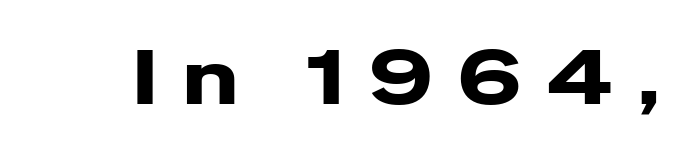
The image shows 76 px wide sans-serif type, upright; set unusually wide letter spacing (+0.34 em), not underlined; low stroke contrast and a medium x-height.
